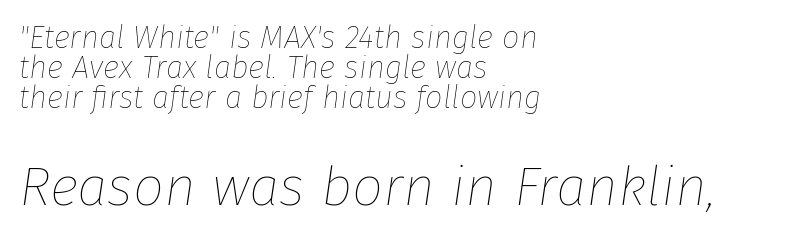
{"italic": "yes", "lean": "right", "slant_degrees": 8, "bold": "no", "weight": "thin", "width": "normal", "stroke_contrast": "low", "x_height": "medium", "monospaced": "no", "underline": "no", "align": "left", "line_spacing": "tight", "line_spacing_ratio": 0.97, "letter_spacing": "normal", "letter_spacing_em": 0.0, "larger_block": "second", "size_ratio": 1.77, "glyph_px": 55}
